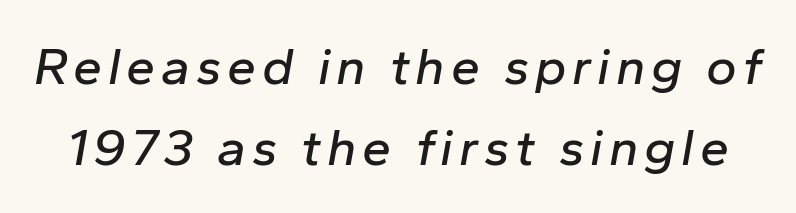
A normal amount of white space separates one row of letters from the next. Varying glyph widths throughout — classic text-font behaviour. Slant detected: the letters are inclined. Descenders hang freely into open space.
